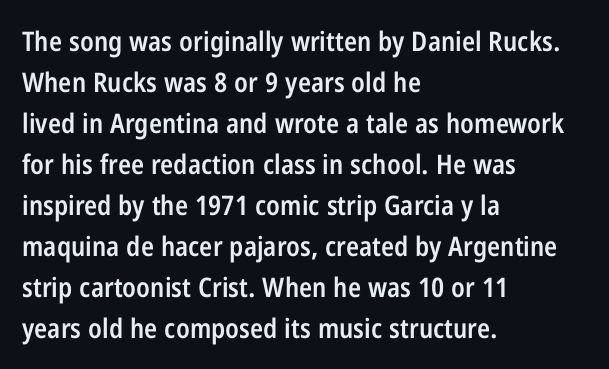
Does extra space separate the letters? No, they use regular spacing. Line spacing here is normal. Visually the block forms a straight wall on the left and a jagged coastline on the right. Unlike italic type, these characters show no tilt at all. The face used here is a semibold: visibly heavier than regular, lighter than bold. The foot of each line stays bare and open.
